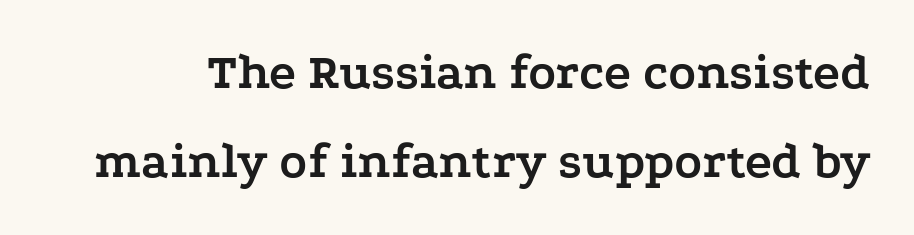
{"serif": "yes", "italic": "no", "bold": "yes", "weight": "semibold", "width": "wide", "stroke_contrast": "low", "x_height": "medium", "monospaced": "no", "underline": "no", "line_spacing_ratio": 1.75, "letter_spacing": "normal", "letter_spacing_em": 0.0, "glyph_px": 51}
